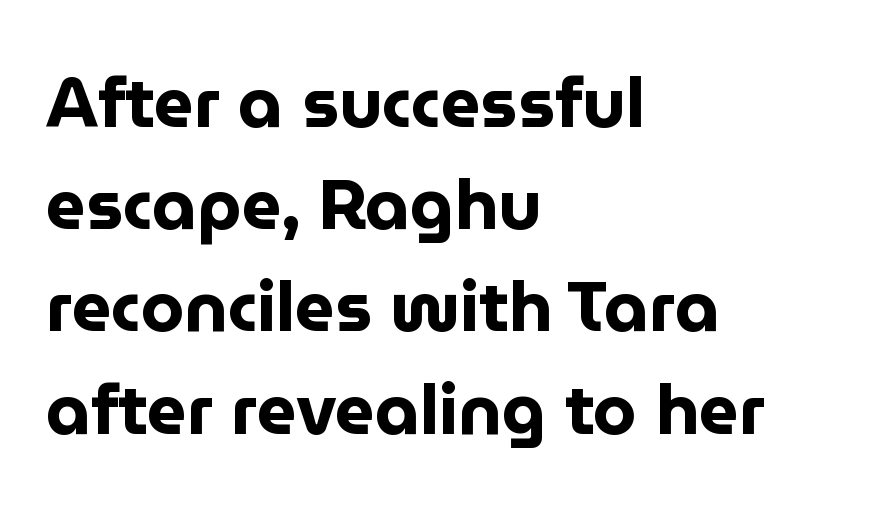
Q: Is the text bold? A: Yes.
Q: Is the text italic (slanted)? A: No, it is upright.
Q: Is the typeface a serif or a sans-serif typeface? A: Sans-serif.
Q: Is the text underlined? A: No.
Q: How is the paragraph aligned? A: Left-aligned.
Q: Is the spacing between letters normal or unusually wide? A: Normal.
Q: Is the spacing between lines tight, normal or loose? A: Normal.
Q: Width (condensed, normal, or wide)? A: Normal.
Q: Stroke contrast? A: Low.
Q: x-height? A: Medium.
Q: Monospaced? A: No.
